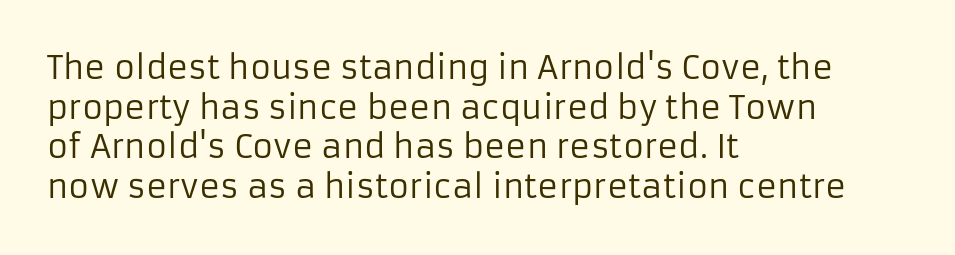
The image shows 32 px regular-weight sans-serif type, upright; set left-aligned, line spacing 1.24x, normal letter spacing, not underlined; low stroke contrast and a medium x-height.
